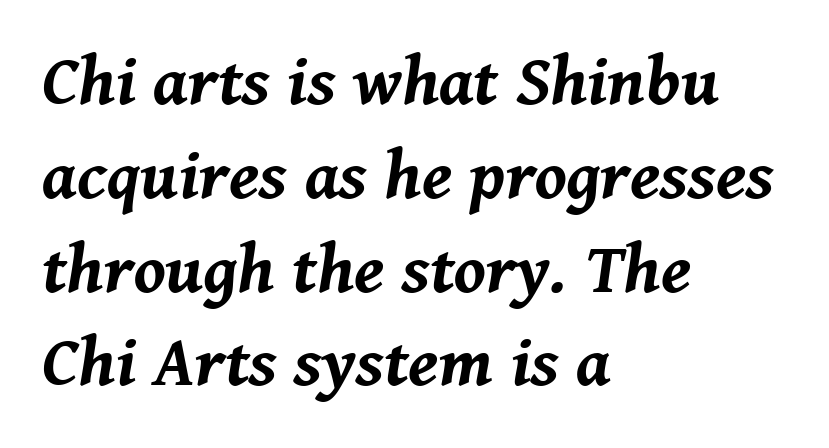
{"italic": "yes", "lean": "right", "slant_degrees": 8, "bold": "yes", "weight": "bold", "width": "normal", "stroke_contrast": "medium", "x_height": "medium", "monospaced": "no", "underline": "no", "align": "left", "line_spacing": "normal", "line_spacing_ratio": 1.34, "letter_spacing": "normal", "letter_spacing_em": 0.0, "glyph_px": 70}
